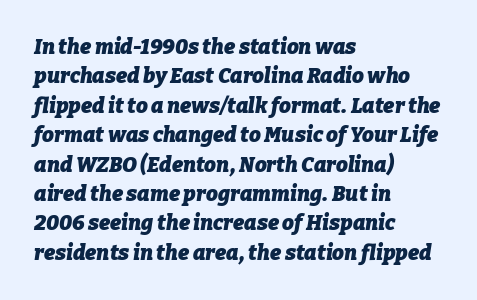
The image shows 21 px bold type, italic (leaning right); set left-aligned, normal line spacing (1.4x), normal letter spacing, not underlined.
